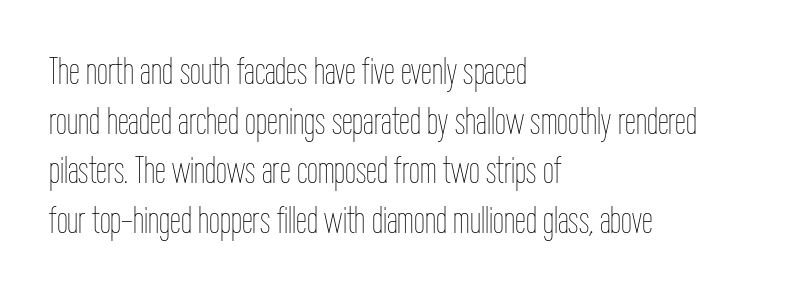
{"italic": "no", "bold": "no", "weight": "thin", "width": "condensed", "stroke_contrast": "low", "x_height": "medium", "monospaced": "no", "underline": "no", "align": "left", "line_spacing": "normal", "line_spacing_ratio": 1.27, "letter_spacing": "normal", "letter_spacing_em": 0.0, "glyph_px": 39}
